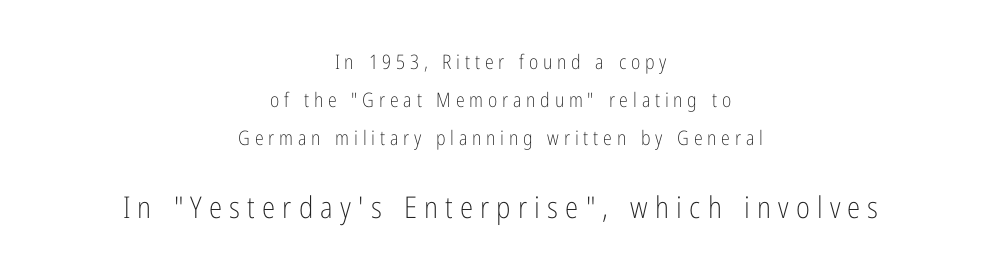
Q: Is the text bold? A: No.
Q: Is the text italic (slanted)? A: No, it is upright.
Q: Is the typeface a serif or a sans-serif typeface? A: Sans-serif.
Q: Is the text underlined? A: No.
Q: How is the paragraph aligned? A: Centered.
Q: Is the spacing between letters normal or unusually wide? A: Unusually wide.
Q: Is the spacing between lines tight, normal or loose? A: Loose.
Q: Which block of text is set in a larger size, the first (top) or the second (bottom)? A: The second (bottom) one.
Q: Width (condensed, normal, or wide)? A: Condensed.
Q: Stroke contrast? A: Low.
Q: x-height? A: Medium.
Q: Monospaced? A: No.
